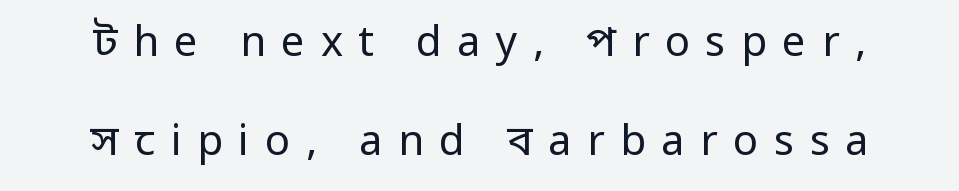
{"serif": "no", "italic": "no", "bold": "no", "weight": "regular", "width": "normal", "stroke_contrast": "low", "x_height": "medium", "monospaced": "no", "underline": "no", "align": "center", "line_spacing": "loose", "line_spacing_ratio": 2.36, "letter_spacing": "wide", "letter_spacing_em": 0.37, "glyph_px": 42}
